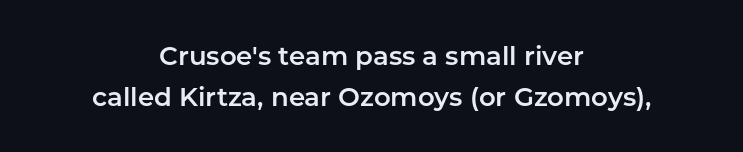
Underlining? Definitely not there. The letters sit at their default tracking, neither squeezed nor spread. Quick note: interline space is typical. Both edges are ragged and mirror each other, which tells us the setting is centered. Ascenders rise straight up at ninety degrees.
